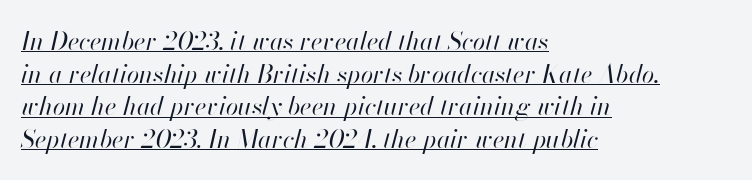
Q: Is the text bold? A: No.
Q: Is the text italic (slanted)? A: Yes, it leans right by about 13 degrees.
Q: Is the text underlined? A: Yes.
Q: How is the paragraph aligned? A: Left-aligned.
Q: Is the spacing between letters normal or unusually wide? A: Normal.
Q: Is the spacing between lines tight, normal or loose? A: Normal.
